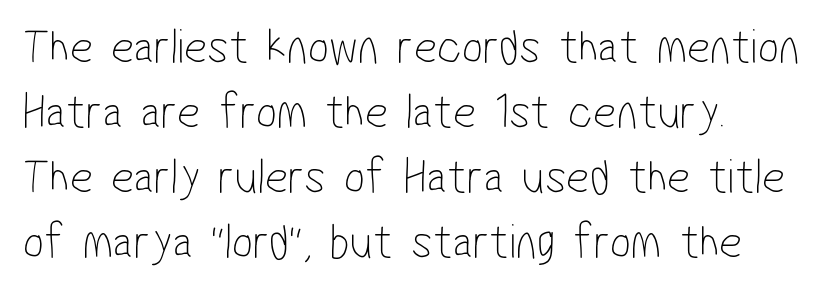
{"serif": "no", "bold": "no", "weight": "thin", "width": "condensed", "stroke_contrast": "low", "x_height": "medium", "monospaced": "no", "underline": "no", "align": "left", "line_spacing": "normal", "line_spacing_ratio": 1.3, "letter_spacing": "normal", "letter_spacing_em": 0.0, "glyph_px": 50}
